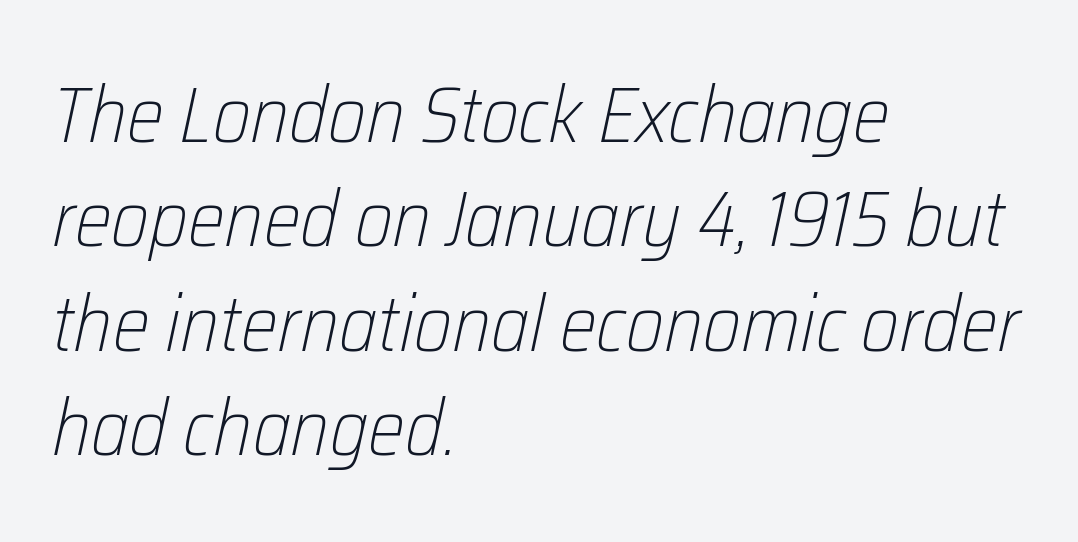
Think of a printed novel: that variable character pitch is what you see here. These lines keep a tight, regular rhythm from letter to letter. The space directly below the letters is spotless. The strokes are not fattened; the text isn't bold. The lettering tilts uniformly, giving the passage an italic look.
